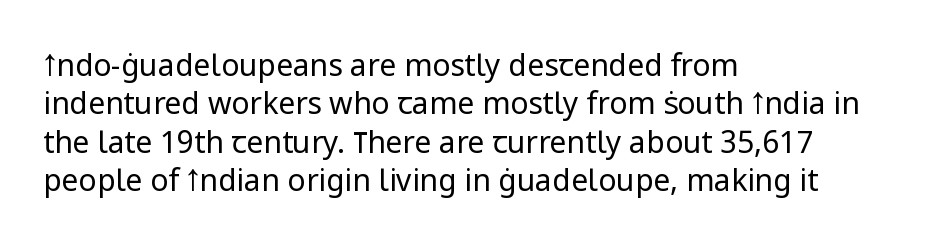
The image shows 30 px regular-weight sans-serif type, upright; set left-aligned, normal line spacing (1.28x), normal letter spacing, not underlined; low stroke contrast and a medium x-height.
